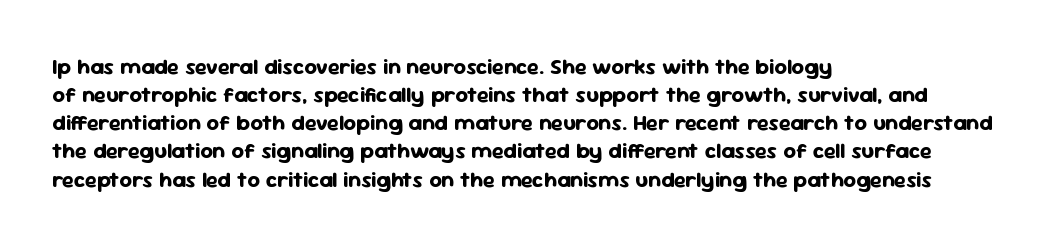
{"italic": "no", "bold": "yes", "underline": "no", "align": "left", "line_spacing": "normal", "line_spacing_ratio": 1.28, "letter_spacing": "normal", "letter_spacing_em": 0.0, "glyph_px": 22}
